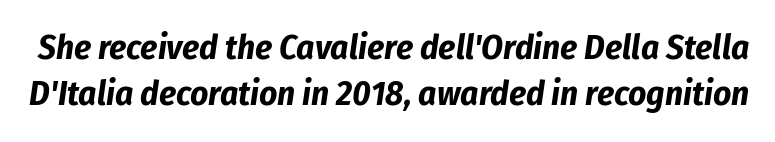
The face used here has a pronounced slope to its letters. Plenty of ink on the page — the face is bold. The passage shown has conventional tracking throughout. The designer left line spacing at the default. Do the characters align in a grid? No, the font is proportional. The zone under the glyphs is completely vacant.
